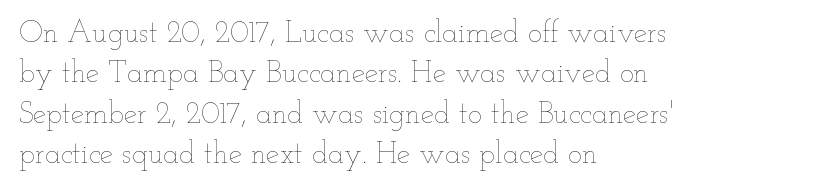
The image shows 30 px thin, wide type, upright; set left-aligned, normal line spacing (1.35x), normal letter spacing, not underlined; low stroke contrast and a small x-height.
